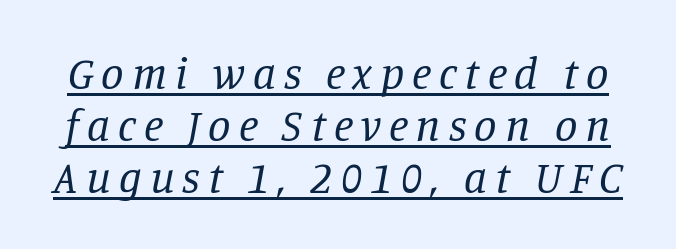
Q: Is the text bold? A: No.
Q: Is the text italic (slanted)? A: Yes, it leans right by about 11 degrees.
Q: Is the typeface a serif or a sans-serif typeface? A: Serif.
Q: Is the text underlined? A: Yes.
Q: Width (condensed, normal, or wide)? A: Normal.
Q: Stroke contrast? A: Low.
Q: x-height? A: Large.
Q: Monospaced? A: No.
